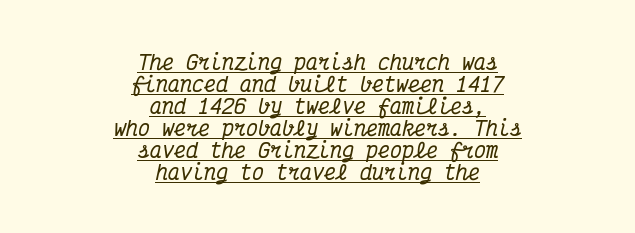
Q: Is the text italic (slanted)? A: Yes, it leans right by about 12 degrees.
Q: Is the text underlined? A: Yes.
Q: How is the paragraph aligned? A: Centered.
Q: Is the spacing between letters normal or unusually wide? A: Normal.
Q: Is the spacing between lines tight, normal or loose? A: Tight.
